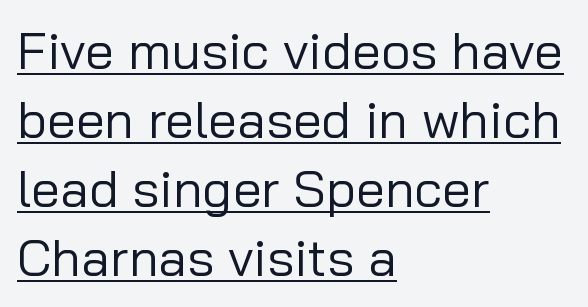
Q: Is the text bold? A: No.
Q: Is the text italic (slanted)? A: No, it is upright.
Q: Is the typeface a serif or a sans-serif typeface? A: Sans-serif.
Q: Is the text underlined? A: Yes.
Q: How is the paragraph aligned? A: Left-aligned.
Q: Is the spacing between letters normal or unusually wide? A: Normal.
Q: Is the spacing between lines tight, normal or loose? A: Normal.
Q: Width (condensed, normal, or wide)? A: Normal.
Q: Stroke contrast? A: Low.
Q: x-height? A: Medium.
Q: Monospaced? A: No.
